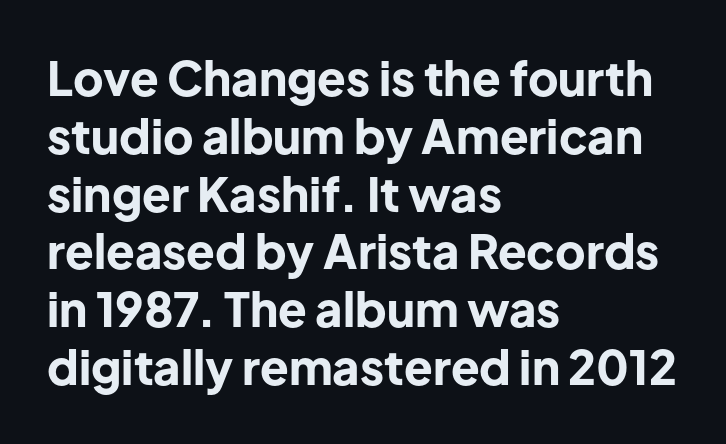
Q: Is the text bold? A: Yes.
Q: Is the text italic (slanted)? A: No, it is upright.
Q: Is the typeface a serif or a sans-serif typeface? A: Sans-serif.
Q: Is the text underlined? A: No.
Q: How is the paragraph aligned? A: Left-aligned.
Q: Is the spacing between letters normal or unusually wide? A: Normal.
Q: Width (condensed, normal, or wide)? A: Normal.
Q: Stroke contrast? A: Low.
Q: x-height? A: Medium.
Q: Monospaced? A: No.
